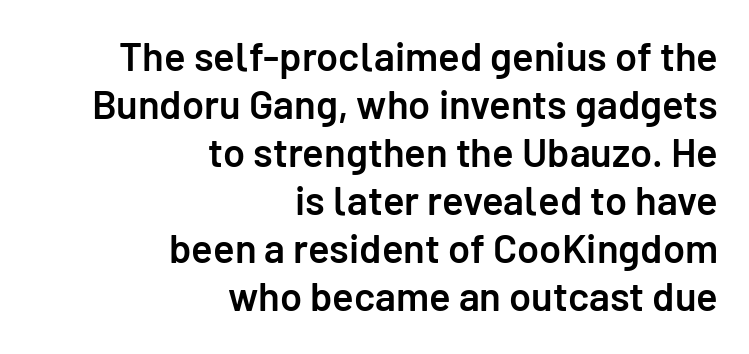
The image shows 40 px semibold sans-serif type, upright; set right-aligned, line spacing 1.2x, normal letter spacing, not underlined; low stroke contrast and a medium x-height.
